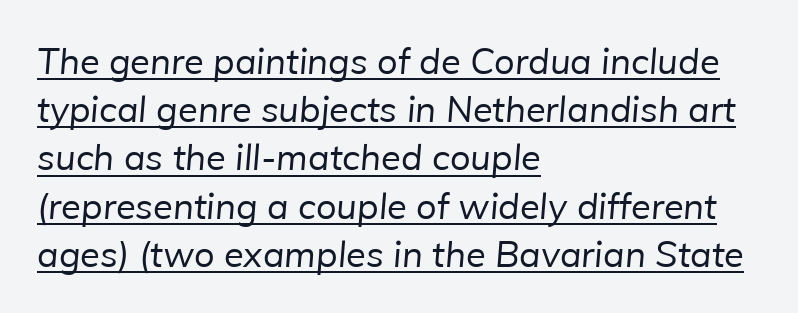
The image shows 36 px regular-weight sans-serif type; set left-aligned, normal line spacing (1.34x), normal letter spacing, underlined; low stroke contrast and a medium x-height.
